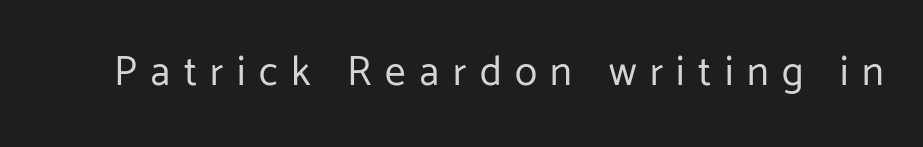
The space directly below the letters is spotless. The characters are drawn with everyday or finer stroke widths. The passage shown is typed in a proportional face where columns would drift. Ascenders rise straight up at ninety degrees. The horizontal fit of the characters is loose and conspicuously gappy. The text was rendered using a sans face with plain stroke endings.
